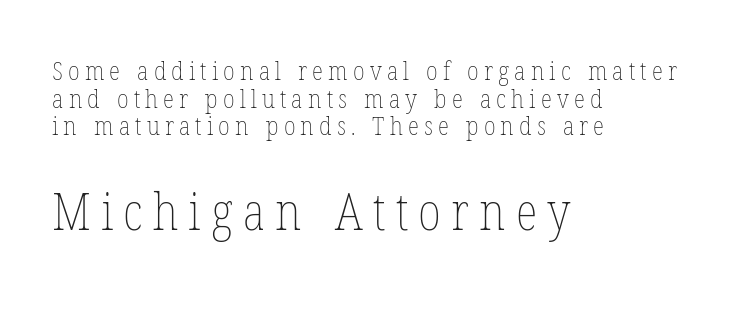
The image shows 51 px thin, condensed type, upright; set left-aligned, tight line spacing (1.06x), unusually wide letter spacing (+0.2 em), not underlined; the second (bottom) block is 1.96x larger; low stroke contrast and a medium x-height.
